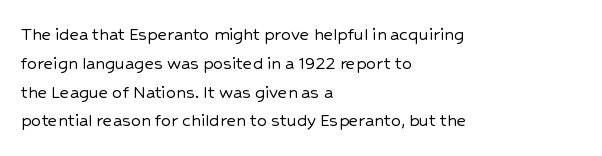
The image shows 20 px text type, upright; set left-aligned, normal line spacing (1.44x), normal letter spacing, not underlined.
